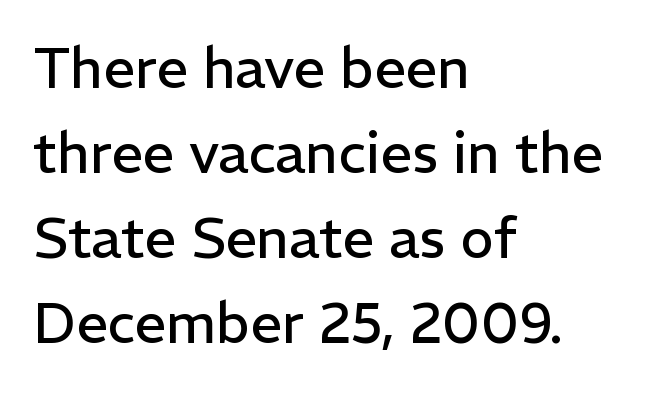
Q: Is the text bold? A: No.
Q: Is the text italic (slanted)? A: No, it is upright.
Q: Is the typeface a serif or a sans-serif typeface? A: Sans-serif.
Q: Is the text underlined? A: No.
Q: How is the paragraph aligned? A: Left-aligned.
Q: Is the spacing between letters normal or unusually wide? A: Normal.
Q: Is the spacing between lines tight, normal or loose? A: Normal.
Q: Width (condensed, normal, or wide)? A: Normal.
Q: Stroke contrast? A: Low.
Q: x-height? A: Medium.
Q: Monospaced? A: No.
